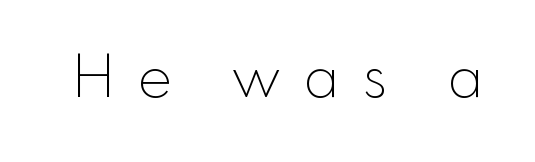
{"serif": "no", "italic": "no", "bold": "no", "weight": "thin", "width": "normal", "x_height": "small", "monospaced": "no", "underline": "no", "letter_spacing": "wide", "letter_spacing_em": 0.4, "glyph_px": 58}
